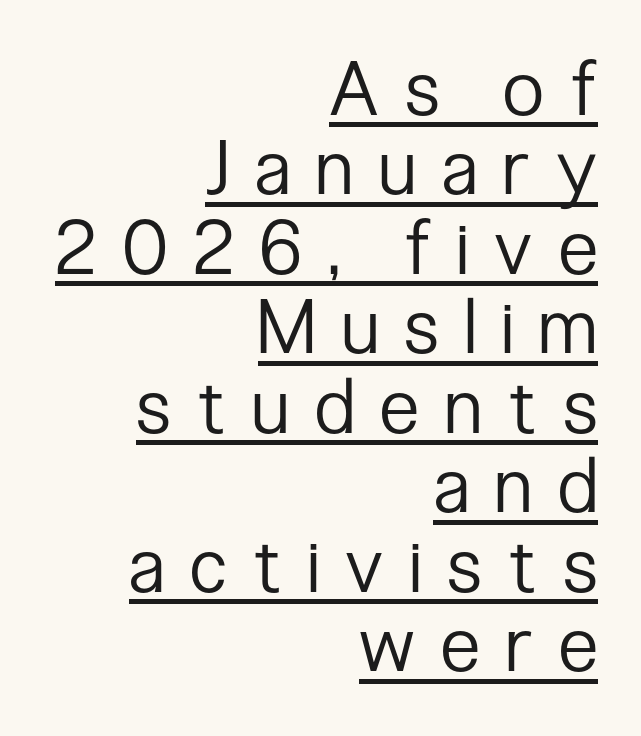
The image shows 75 px regular-weight, condensed sans-serif type, upright; set right-aligned, tight line spacing (1.06x), unusually wide letter spacing (+0.35 em), underlined; low stroke contrast and a medium x-height.
